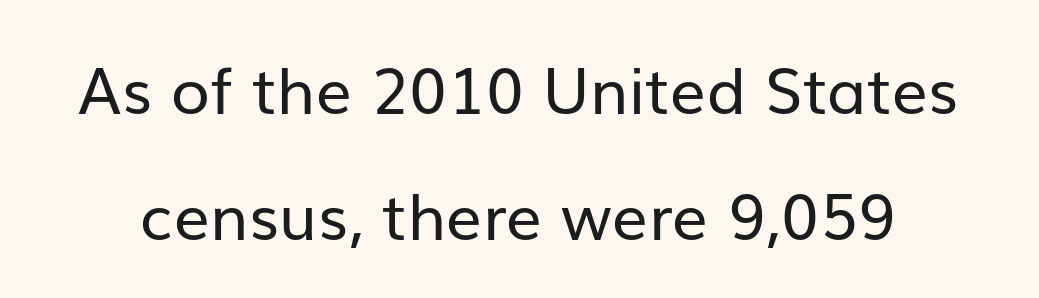
Students, observe: this is what heavily led, spacious text looks like. The face used here is proportionally spaced, like ordinary book or web type. Bold? No — there's no thickening of the strokes. Nope, no serifs anywhere on these letters.
